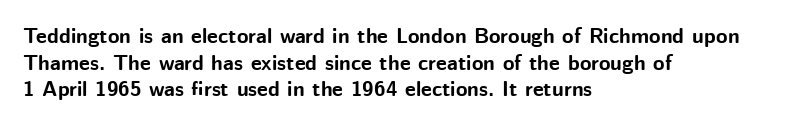
Q: Is the text bold? A: Yes.
Q: Is the text italic (slanted)? A: No, it is upright.
Q: Is the text underlined? A: No.
Q: How is the paragraph aligned? A: Left-aligned.
Q: Is the spacing between letters normal or unusually wide? A: Normal.
Q: Is the spacing between lines tight, normal or loose? A: Normal.
